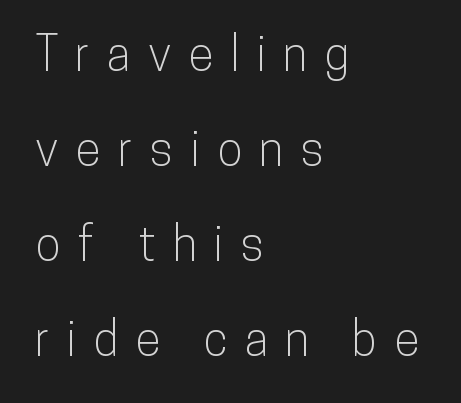
The image shows 47 px condensed sans-serif type, upright; set left-aligned, loose line spacing (2.02x), unusually wide letter spacing (+0.36 em), not underlined; low stroke contrast and a medium x-height.
